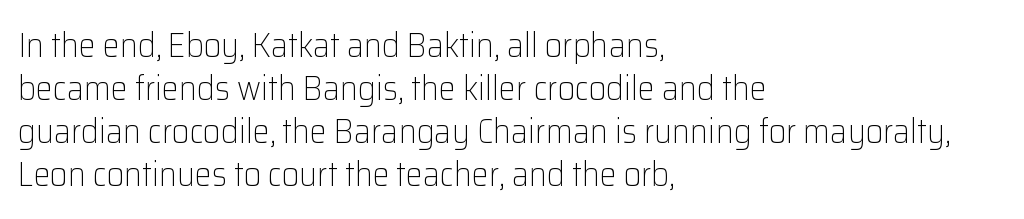
The image shows 34 px light sans-serif type, upright; set left-aligned, normal line spacing (1.26x), normal letter spacing, not underlined; low stroke contrast and a medium x-height.
